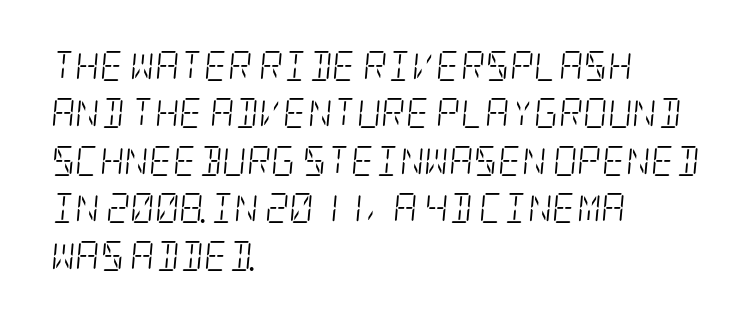
Q: Is the text bold? A: No.
Q: Is the text italic (slanted)? A: Yes, it leans right by about 5 degrees.
Q: Is the typeface a serif or a sans-serif typeface? A: Serif.
Q: Is the text underlined? A: No.
Q: How is the paragraph aligned? A: Left-aligned.
Q: Is the spacing between letters normal or unusually wide? A: Normal.
Q: Is the spacing between lines tight, normal or loose? A: Normal.
Q: Width (condensed, normal, or wide)? A: Condensed.
Q: Stroke contrast? A: Low.
Q: x-height? A: Large.
